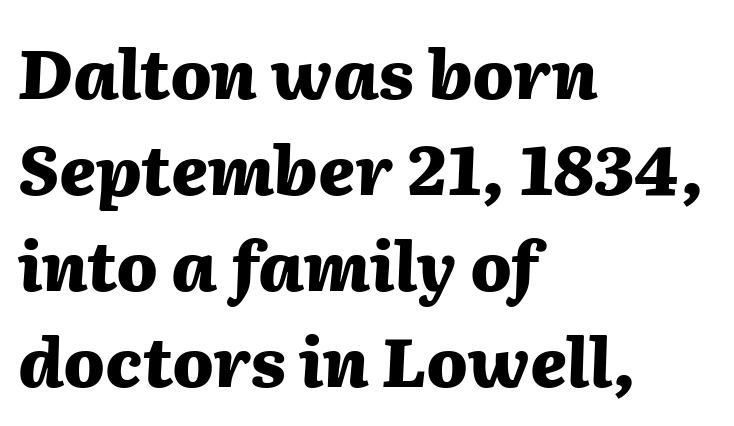
Q: Is the text bold? A: Yes.
Q: Is the text italic (slanted)? A: Yes, it leans right by about 2 degrees.
Q: Is the text underlined? A: No.
Q: How is the paragraph aligned? A: Left-aligned.
Q: Is the spacing between letters normal or unusually wide? A: Normal.
Q: Is the spacing between lines tight, normal or loose? A: Normal.
Q: Width (condensed, normal, or wide)? A: Normal.
Q: Stroke contrast? A: Medium.
Q: x-height? A: Medium.
Q: Monospaced? A: No.
